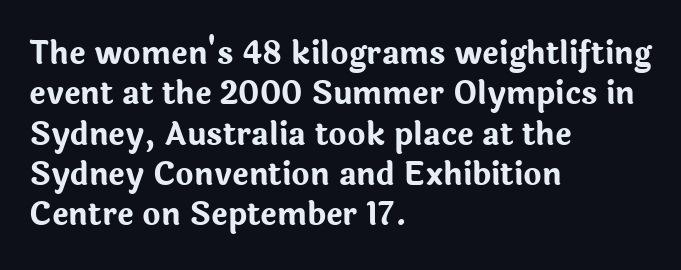
{"serif": "no", "italic": "no", "bold": "yes", "weight": "bold", "width": "normal", "stroke_contrast": "low", "x_height": "medium", "monospaced": "no", "underline": "no", "align": "left", "line_spacing": "normal", "line_spacing_ratio": 1.3, "letter_spacing": "normal", "letter_spacing_em": 0.0, "glyph_px": 31}
